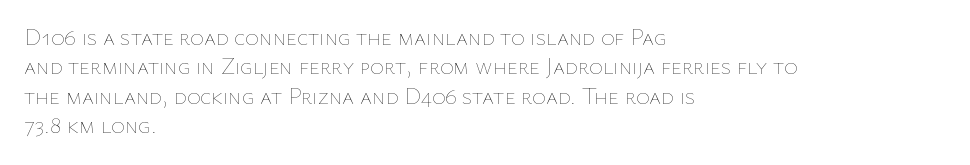
The image shows 23 px text type, upright; set left-aligned, normal line spacing (1.28x), normal letter spacing, not underlined.
